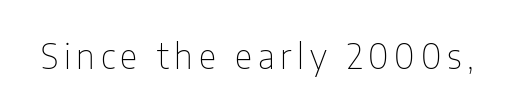
Bold? No — there's no thickening of the strokes. Character widths vary here, with narrow letters taking less room than wide ones. Do the letters lean? They stand straight. Rule under the text: the space is simply empty. The characters display no serif detailing; their extremities are plain.
